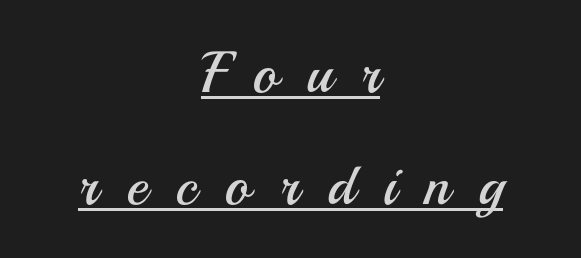
This reads as an unemphasized weight, regular at the heaviest. The face used here is a sans, in the tradition of grotesques and geometrics. A baseline rule has been typeset under these characters. Layout note: lines centered.
